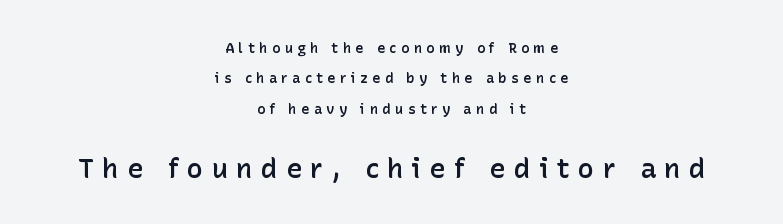
{"italic": "no", "bold": "semi", "underline": "no", "align": "center", "line_spacing": "loose", "line_spacing_ratio": 2.17, "letter_spacing": "wide", "letter_spacing_em": 0.31, "larger_block": "second", "size_ratio": 1.93, "glyph_px": 27}
